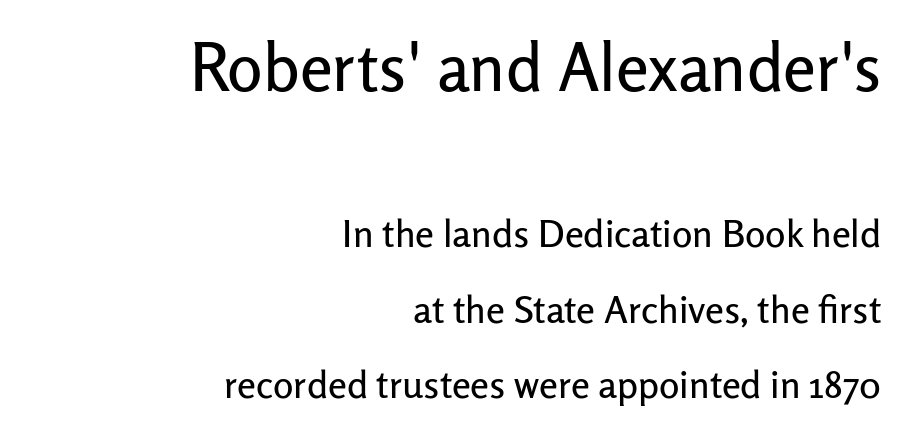
The image shows 66 px sans-serif type, upright; set right-aligned, loose line spacing (1.98x), normal letter spacing, not underlined; the first (top) block is 1.74x larger; low stroke contrast and a medium x-height.
